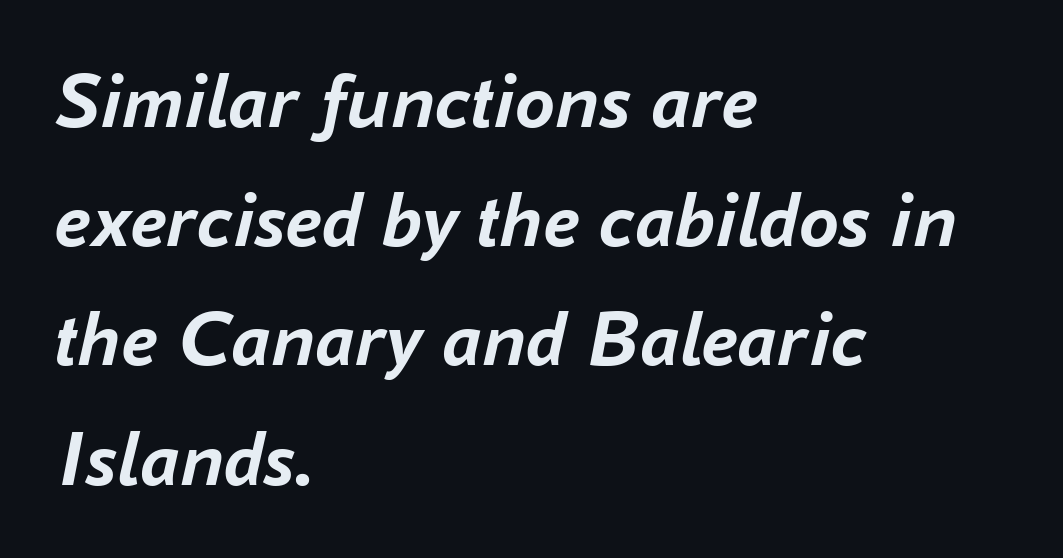
Each letter keeps its own natural width here, so spacing adapts to shape. A student would call this left alignment; a typographer would say flush left, rag right. On the weight axis this lands at bold, roughly 700. Successive baselines arrive at the customary interval.
